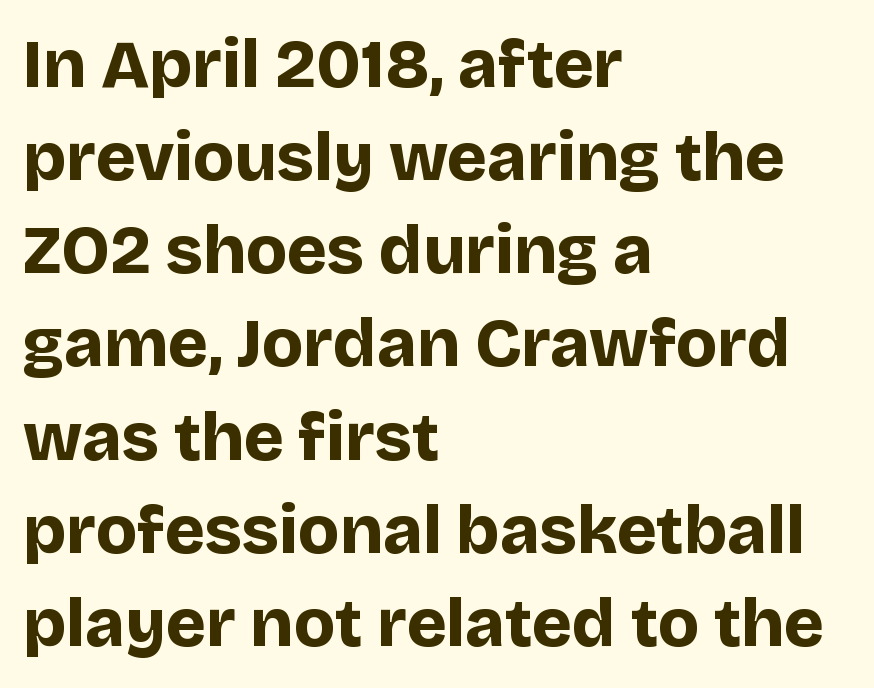
{"serif": "no", "italic": "no", "bold": "yes", "weight": "bold", "width": "normal", "stroke_contrast": "low", "x_height": "large", "monospaced": "no", "underline": "no", "align": "left", "line_spacing": "normal", "line_spacing_ratio": 1.37, "letter_spacing": "normal", "letter_spacing_em": 0.0, "glyph_px": 68}
